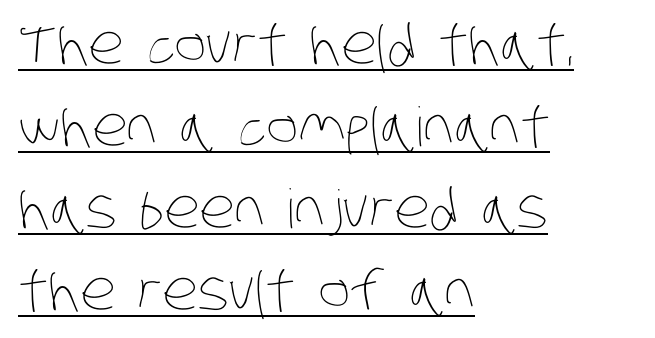
{"bold": "no", "weight": "thin", "width": "condensed", "stroke_contrast": "low", "x_height": "large", "monospaced": "no", "underline": "yes", "align": "left", "line_spacing": "normal", "line_spacing_ratio": 1.52, "letter_spacing": "normal", "letter_spacing_em": 0.0, "glyph_px": 54}
